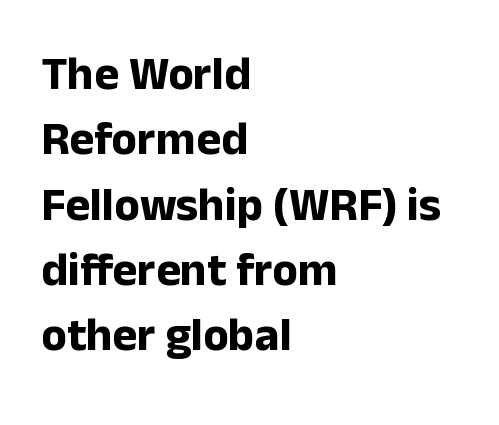
The image shows 47 px bold sans-serif type, upright; set left-aligned, normal line spacing (1.39x), normal letter spacing, not underlined; low stroke contrast and a medium x-height.
